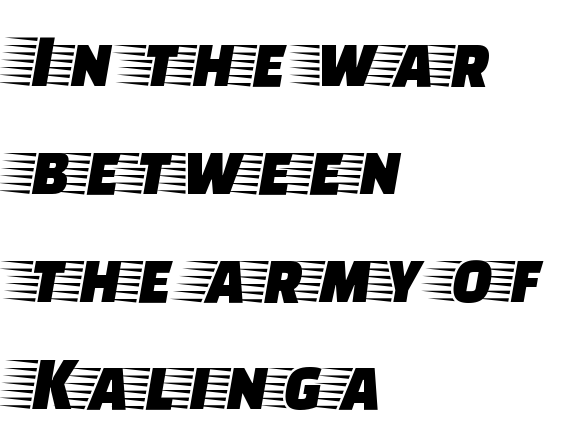
The letters advance in unequal steps, a hallmark of proportional type. This sample is left-justified, so line endings fall wherever the words run out. These lines keep a tight, regular rhythm from letter to letter. Whoever set this chose a conventional vertical rhythm.
